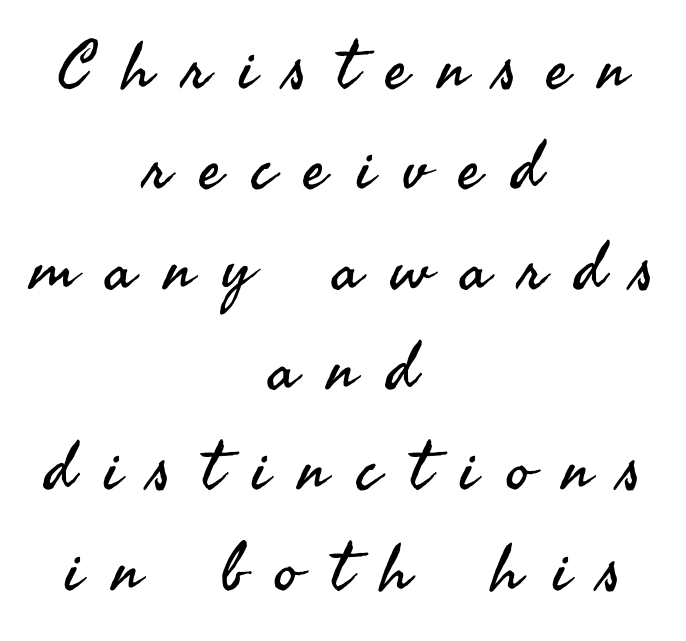
{"serif": "no", "bold": "no", "weight": "regular", "width": "normal", "stroke_contrast": "medium", "x_height": "small", "monospaced": "no", "underline": "no", "align": "center", "line_spacing": "normal", "line_spacing_ratio": 1.52, "letter_spacing": "wide", "letter_spacing_em": 0.46, "glyph_px": 66}
